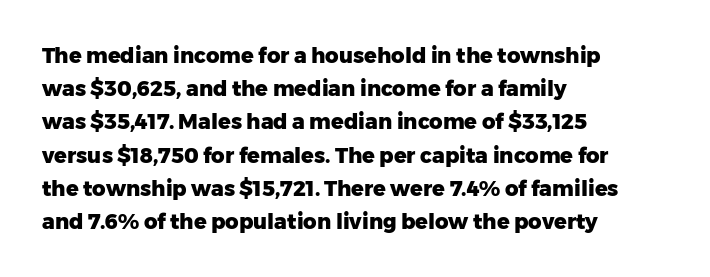
{"italic": "no", "bold": "yes", "underline": "no", "align": "left", "line_spacing": "normal", "line_spacing_ratio": 1.58, "letter_spacing": "normal", "letter_spacing_em": 0.0, "glyph_px": 21}
